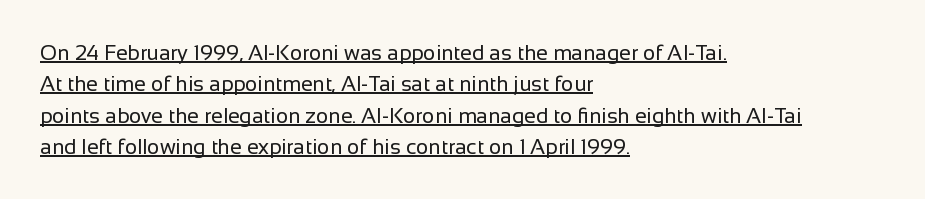
The image shows 21 px text type, upright; set left-aligned, normal line spacing (1.49x), normal letter spacing, underlined.
